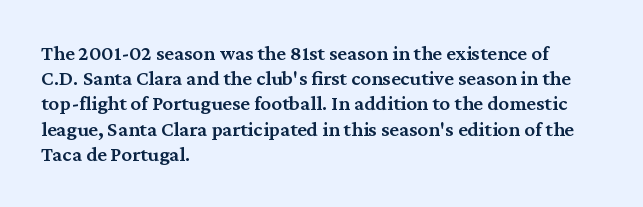
Q: Is the text bold? A: Semi-bold.
Q: Is the text italic (slanted)? A: No, it is upright.
Q: Is the text underlined? A: No.
Q: How is the paragraph aligned? A: Left-aligned.
Q: Is the spacing between letters normal or unusually wide? A: Normal.
